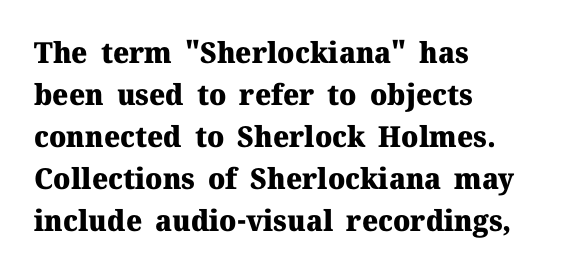
{"serif": "yes", "italic": "no", "bold": "yes", "weight": "heavy", "width": "normal", "stroke_contrast": "medium", "x_height": "medium", "monospaced": "no", "underline": "no", "align": "left", "line_spacing": "normal", "line_spacing_ratio": 1.45, "letter_spacing": "normal", "letter_spacing_em": 0.0, "glyph_px": 29}
